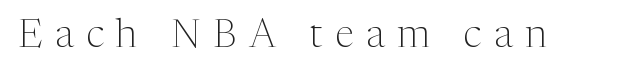
The image shows 39 px light serif type, upright; set unusually wide letter spacing (+0.32 em), not underlined; medium stroke contrast and a medium x-height.
